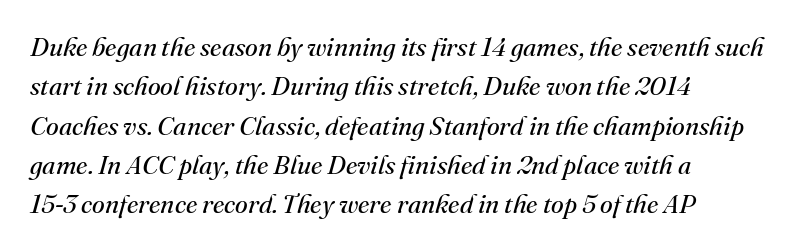
Observe the lean: these are italic letterforms. Nothing heavy about these letters — not bold at all. Each row of text sits above clean, open space. Leading: standard.
